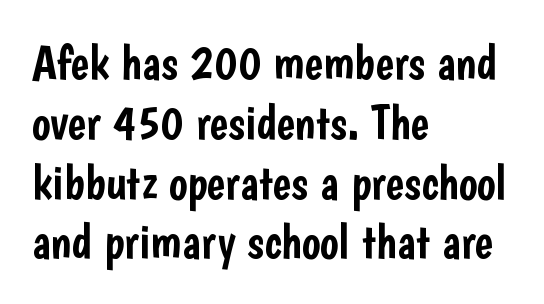
You could not count columns in this text — the font is proportionally spaced. You can tell from the bare stems that sans-serif type was used. The letters sit at their default tracking, neither squeezed nor spread. The typography opts for an upright posture over an oblique one. If you drew a ruler down the left edge, every line would touch it.
